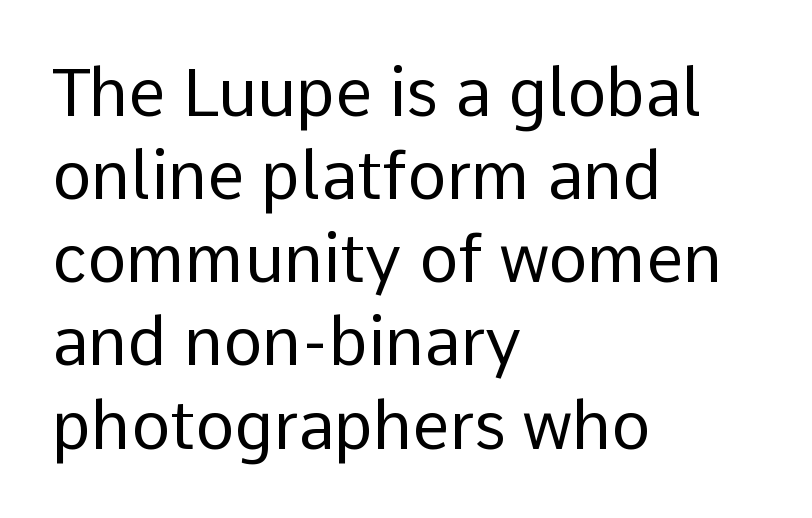
If you measured baseline to baseline, you'd find a middling distance. A classic flush-left, rag-right setting is used for this passage. Glyph-to-glyph distance matches everyday printed text. The specimen reads as upright at a glance. Grotesque or geometric, the face here clearly has no serifs. These lines are rendered in a variable-pitch font.
